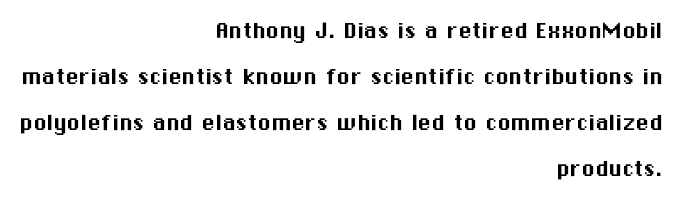
Q: Is the text italic (slanted)? A: No, it is upright.
Q: Is the text underlined? A: No.
Q: How is the paragraph aligned? A: Right-aligned.
Q: Is the spacing between letters normal or unusually wide? A: Normal.
Q: Is the spacing between lines tight, normal or loose? A: Normal.
